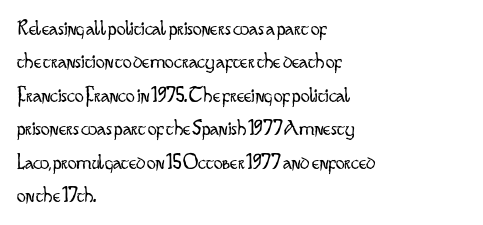
The image shows 22 px text type, upright; set left-aligned, normal line spacing (1.52x), normal letter spacing, not underlined.
